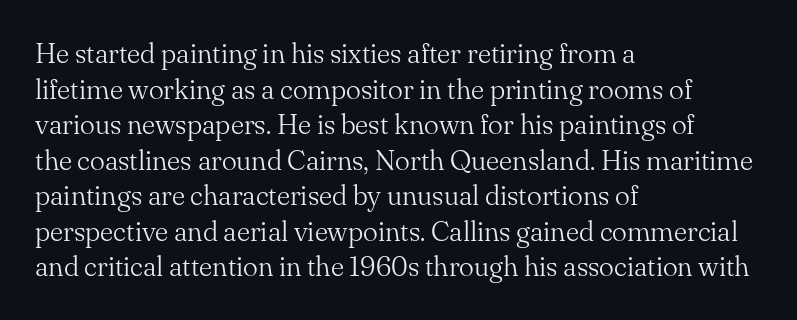
Q: Is the text bold? A: No.
Q: Is the text italic (slanted)? A: No, it is upright.
Q: Is the typeface a serif or a sans-serif typeface? A: Serif.
Q: Is the text underlined? A: No.
Q: How is the paragraph aligned? A: Left-aligned.
Q: Is the spacing between letters normal or unusually wide? A: Normal.
Q: Is the spacing between lines tight, normal or loose? A: Normal.
Q: Width (condensed, normal, or wide)? A: Normal.
Q: Stroke contrast? A: Medium.
Q: x-height? A: Small.
Q: Monospaced? A: No.
